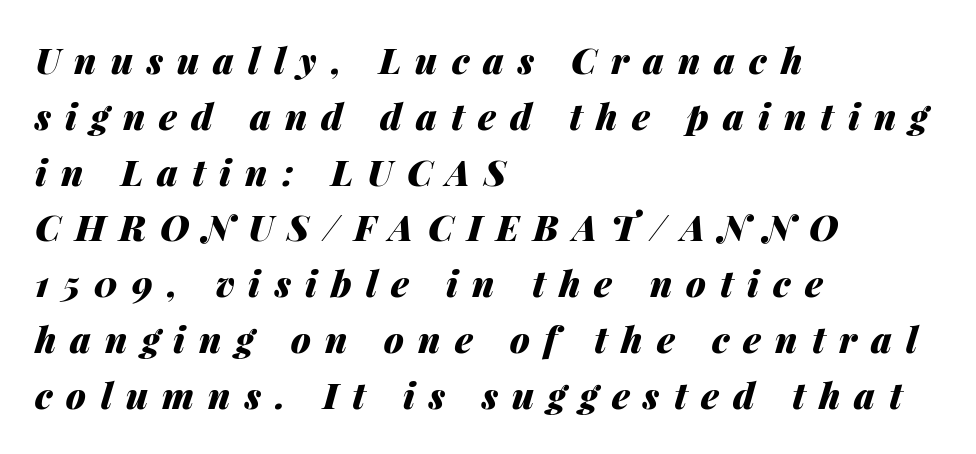
{"italic": "yes", "lean": "right", "slant_degrees": 14, "bold": "yes", "weight": "heavy", "width": "normal", "stroke_contrast": "medium", "x_height": "medium", "monospaced": "no", "underline": "no", "align": "left", "line_spacing": "normal", "line_spacing_ratio": 1.55, "letter_spacing": "wide", "letter_spacing_em": 0.39, "glyph_px": 36}
